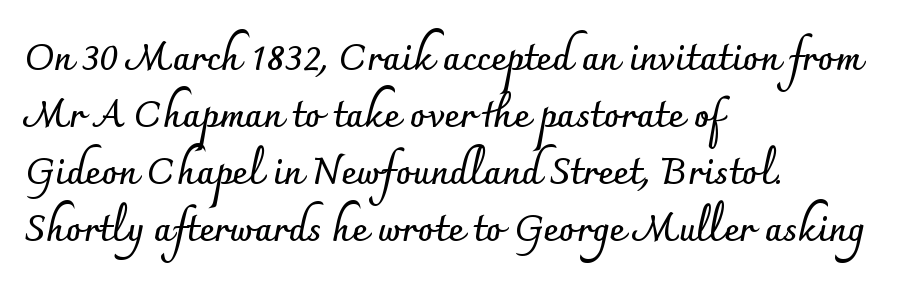
Q: Is the text bold? A: Yes.
Q: Is the text italic (slanted)? A: Yes.
Q: Is the typeface a serif or a sans-serif typeface? A: Sans-serif.
Q: Is the text underlined? A: No.
Q: How is the paragraph aligned? A: Left-aligned.
Q: Is the spacing between letters normal or unusually wide? A: Normal.
Q: Is the spacing between lines tight, normal or loose? A: Normal.
Q: Width (condensed, normal, or wide)? A: Normal.
Q: Stroke contrast? A: Low.
Q: x-height? A: Small.
Q: Monospaced? A: No.
